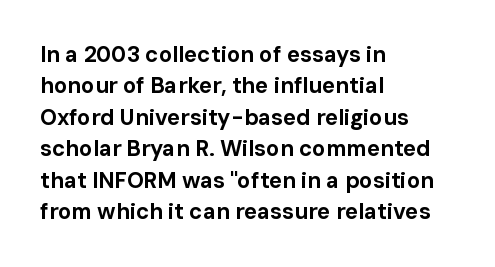
Q: Is the text bold? A: Yes.
Q: Is the text italic (slanted)? A: No, it is upright.
Q: Is the text underlined? A: No.
Q: How is the paragraph aligned? A: Left-aligned.
Q: Is the spacing between letters normal or unusually wide? A: Normal.
Q: Is the spacing between lines tight, normal or loose? A: Normal.
